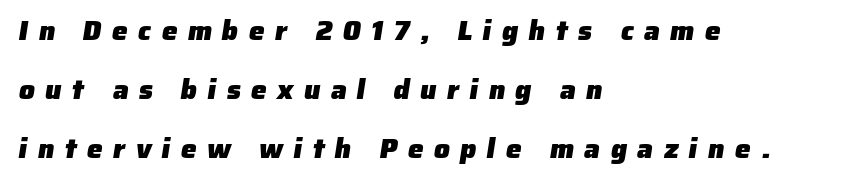
Short and long lines alike share a common starting point at left. The gaps between neighbouring characters are conspicuously large. The glyphs are unaccompanied by any horizontal stroke below them. Varying glyph widths throughout — classic text-font behaviour. How heavy is the stroke? Heavy — this is a bold.
